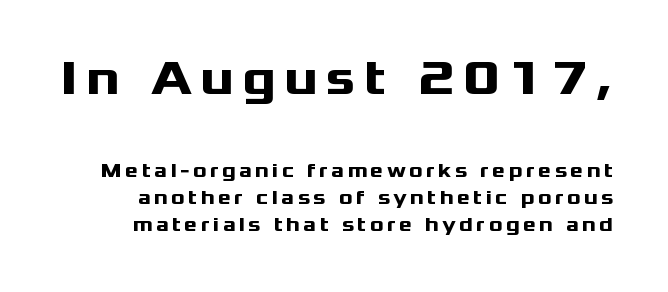
This is sans-serif lettering, the kind often seen on screens and signage. The space between consecutive lines is moderate. The words here are not underlined. The letters in the upper block stand taller than those in the block below.
